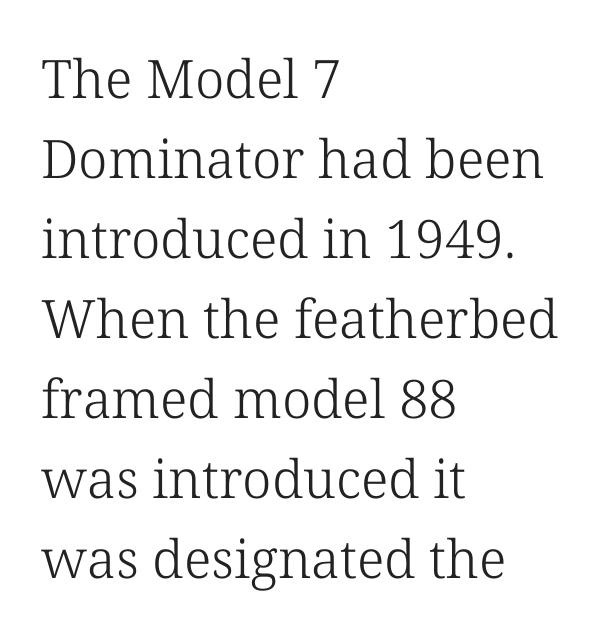
{"serif": "yes", "italic": "no", "bold": "no", "weight": "light", "width": "normal", "stroke_contrast": "low", "x_height": "medium", "monospaced": "no", "underline": "no", "align": "left", "line_spacing": "normal", "line_spacing_ratio": 1.51, "letter_spacing": "normal", "letter_spacing_em": 0.0, "glyph_px": 53}
